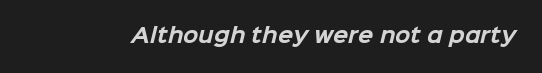
Q: Is the text bold? A: Yes.
Q: Is the text underlined? A: No.
Q: Is the spacing between letters normal or unusually wide? A: Normal.
